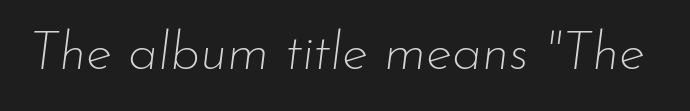
Proportional: the letters do not fall into vertical columns. The horizontal fit of the characters is conventional and even. Rendered with sloped, italic letterforms. Beneath every word, the page is bare. Each stroke keeps to a modest, everyday thickness or less.
